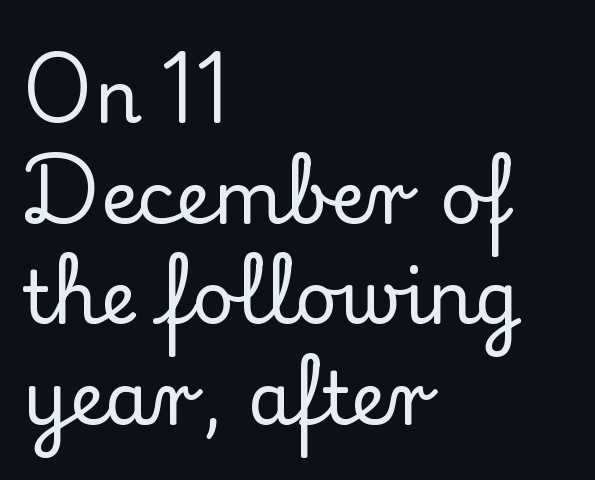
{"serif": "yes", "italic": "no", "width": "normal", "stroke_contrast": "low", "x_height": "small", "monospaced": "no", "underline": "no", "align": "left", "line_spacing": "normal", "line_spacing_ratio": 1.38, "letter_spacing": "normal", "letter_spacing_em": 0.0, "glyph_px": 73}
